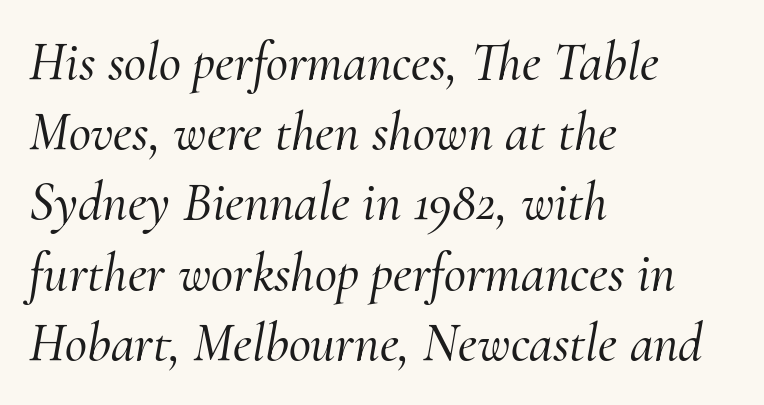
{"serif": "yes", "italic": "yes", "lean": "right", "slant_degrees": 10, "width": "normal", "stroke_contrast": "medium", "x_height": "small", "monospaced": "no", "underline": "no", "align": "left", "line_spacing": "normal", "line_spacing_ratio": 1.3, "letter_spacing": "normal", "letter_spacing_em": 0.0, "glyph_px": 54}
